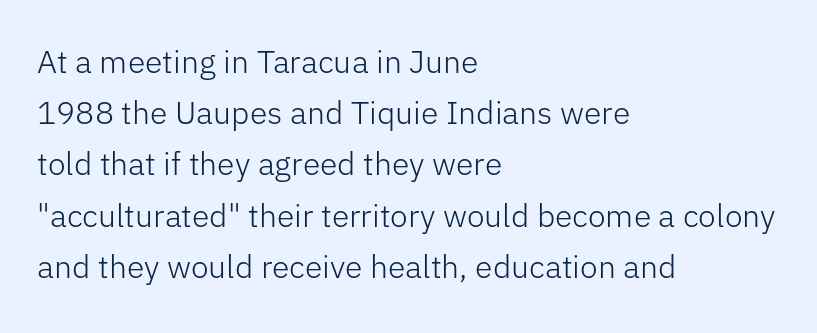
The space between consecutive lines is moderate. Look at the bottom of the vertical strokes: they stop flat, with no serifs. Horizontally, the lines are justified to the leading edge only. Do the characters align in a grid? No, the font is proportional.
